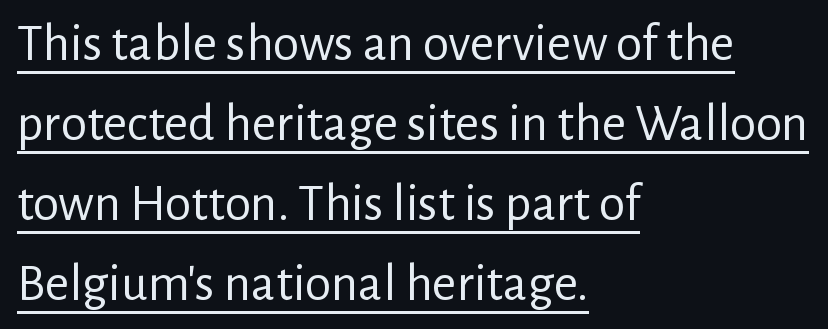
The image shows 53 px regular-weight sans-serif type, upright; set left-aligned, normal line spacing (1.51x), normal letter spacing, underlined; low stroke contrast and a medium x-height.
